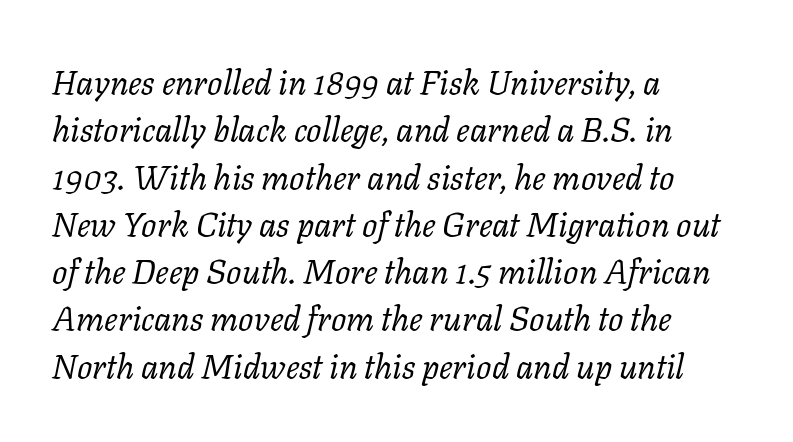
Q: Is the text bold? A: No.
Q: Is the text italic (slanted)? A: Yes, it leans right by about 11 degrees.
Q: Is the typeface a serif or a sans-serif typeface? A: Serif.
Q: Is the text underlined? A: No.
Q: How is the paragraph aligned? A: Left-aligned.
Q: Is the spacing between letters normal or unusually wide? A: Normal.
Q: Is the spacing between lines tight, normal or loose? A: Normal.
Q: Width (condensed, normal, or wide)? A: Normal.
Q: Stroke contrast? A: Low.
Q: x-height? A: Medium.
Q: Monospaced? A: No.
